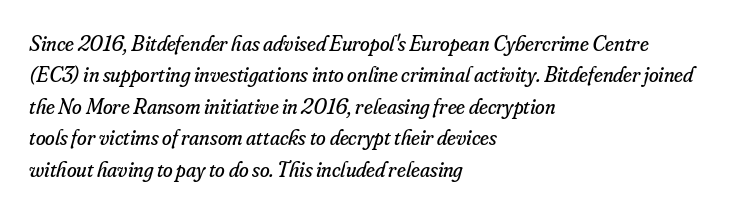
Q: Is the text bold? A: No.
Q: Is the text italic (slanted)? A: Yes, it leans right by about 16 degrees.
Q: Is the text underlined? A: No.
Q: How is the paragraph aligned? A: Left-aligned.
Q: Is the spacing between letters normal or unusually wide? A: Normal.
Q: Is the spacing between lines tight, normal or loose? A: Normal.
